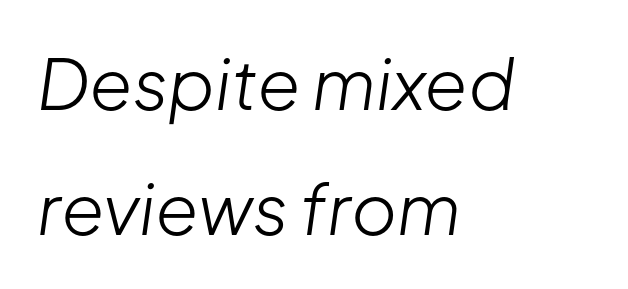
{"italic": "yes", "lean": "right", "slant_degrees": 8, "bold": "no", "weight": "light", "width": "normal", "stroke_contrast": "low", "x_height": "medium", "monospaced": "no", "underline": "no", "align": "left", "line_spacing_ratio": 1.79, "letter_spacing": "normal", "letter_spacing_em": 0.0, "glyph_px": 70}
